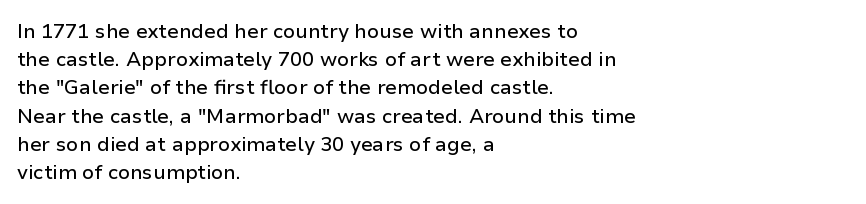
{"italic": "no", "underline": "no", "align": "left", "line_spacing": "normal", "line_spacing_ratio": 1.41, "letter_spacing": "normal", "letter_spacing_em": 0.0, "glyph_px": 20}
